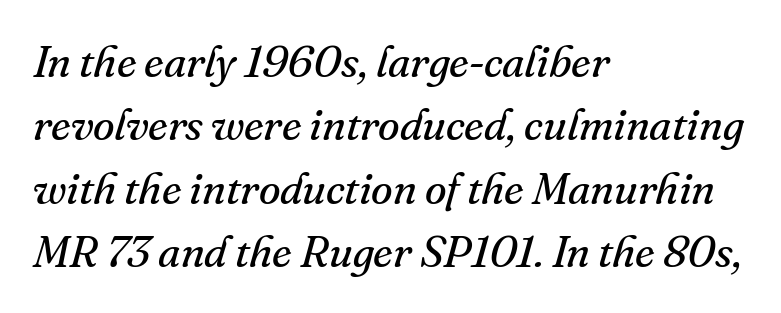
Q: Is the text bold? A: No.
Q: Is the text italic (slanted)? A: Yes, it leans right by about 16 degrees.
Q: Is the typeface a serif or a sans-serif typeface? A: Serif.
Q: Is the text underlined? A: No.
Q: How is the paragraph aligned? A: Left-aligned.
Q: Is the spacing between letters normal or unusually wide? A: Normal.
Q: Is the spacing between lines tight, normal or loose? A: Normal.
Q: Width (condensed, normal, or wide)? A: Normal.
Q: Stroke contrast? A: Medium.
Q: x-height? A: Small.
Q: Monospaced? A: No.
